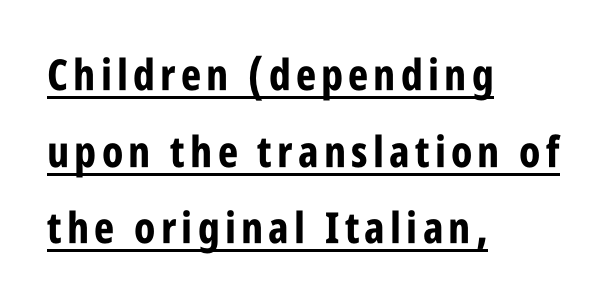
The passage shown is typeset with a sans-serif family. You can see a thin bar hugging the bottom of the glyphs. Every row of glyphs begins at an identical x-position on the left. No italicization has been applied; the sample stays upright.
